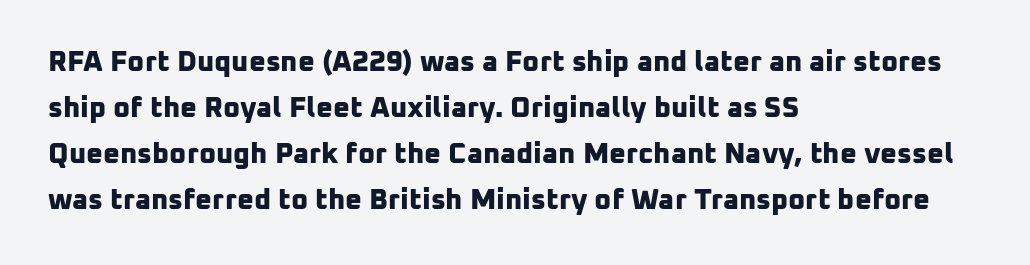
The image shows 29 px bold sans-serif type; set left-aligned, normal line spacing (1.59x), normal letter spacing, not underlined; low stroke contrast and a medium x-height.
